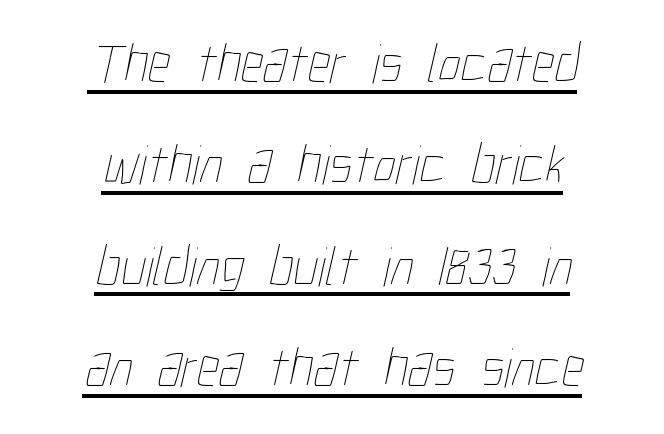
Q: Is the text bold? A: No.
Q: Is the text underlined? A: Yes.
Q: How is the paragraph aligned? A: Centered.
Q: Is the spacing between letters normal or unusually wide? A: Normal.
Q: Width (condensed, normal, or wide)? A: Condensed.
Q: Stroke contrast? A: Low.
Q: x-height? A: Medium.
Q: Monospaced? A: No.
